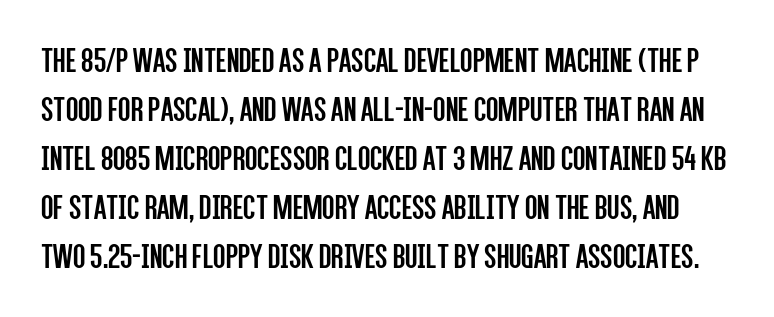
The image shows 36 px regular-weight, condensed sans-serif type, upright; set normal line spacing (1.36x), normal letter spacing, not underlined; low stroke contrast and a large x-height.
